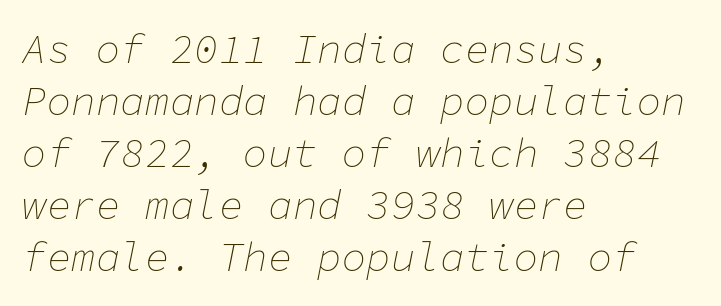
{"italic": "yes", "lean": "right", "slant_degrees": 11, "bold": "no", "weight": "thin", "width": "normal", "stroke_contrast": "low", "x_height": "medium", "monospaced": "yes", "underline": "no", "align": "left", "line_spacing": "normal", "line_spacing_ratio": 1.27, "letter_spacing": "normal", "letter_spacing_em": 0.0, "glyph_px": 41}
